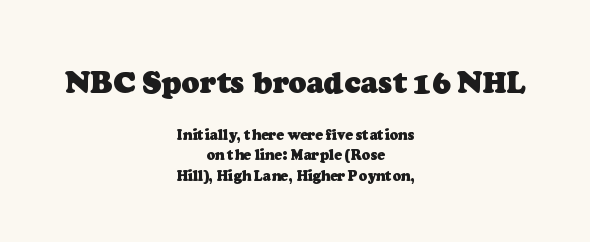
The image shows 30 px heavy serif type; set centered, normal line spacing (1.44x), normal letter spacing, not underlined; the first (top) block is 2.14x larger; low stroke contrast and a medium x-height.
